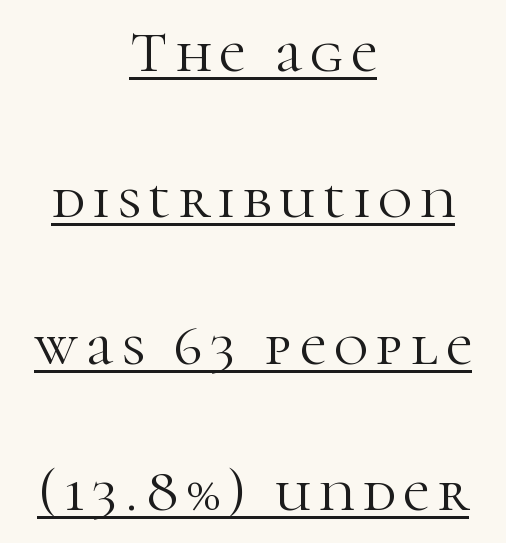
Q: Is the text bold? A: No.
Q: Is the text italic (slanted)? A: No, it is upright.
Q: Is the typeface a serif or a sans-serif typeface? A: Serif.
Q: Is the text underlined? A: Yes.
Q: How is the paragraph aligned? A: Centered.
Q: Is the spacing between lines tight, normal or loose? A: Loose.
Q: Width (condensed, normal, or wide)? A: Normal.
Q: Stroke contrast? A: High.
Q: x-height? A: Medium.
Q: Monospaced? A: No.
